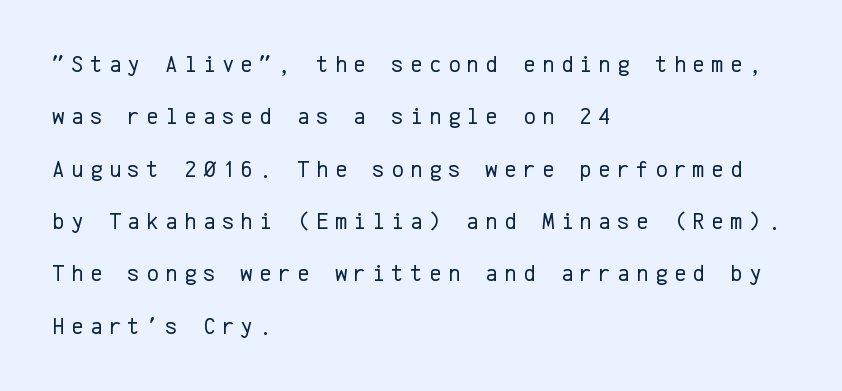
{"italic": "no", "bold": "no", "underline": "no", "align": "left", "line_spacing": "loose", "line_spacing_ratio": 2.18, "letter_spacing": "wide", "letter_spacing_em": 0.26, "glyph_px": 24}
